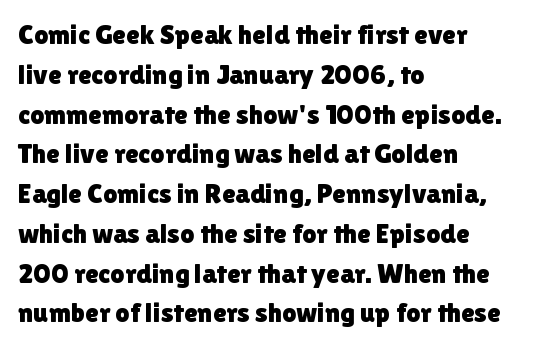
{"serif": "no", "italic": "no", "width": "normal", "stroke_contrast": "low", "x_height": "medium", "monospaced": "no", "underline": "no", "align": "left", "line_spacing": "normal", "line_spacing_ratio": 1.42, "letter_spacing": "normal", "letter_spacing_em": 0.0, "glyph_px": 28}
